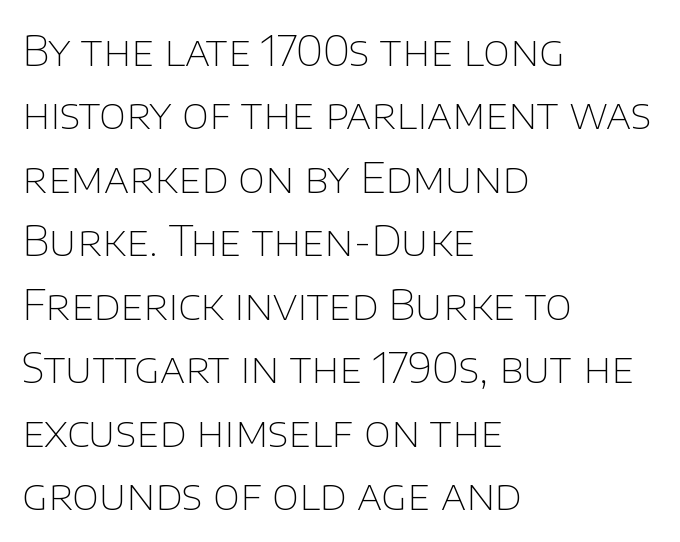
{"serif": "no", "italic": "no", "bold": "no", "weight": "thin", "width": "normal", "stroke_contrast": "low", "x_height": "large", "monospaced": "no", "underline": "no", "align": "left", "line_spacing": "normal", "line_spacing_ratio": 1.51, "letter_spacing": "normal", "letter_spacing_em": 0.0, "glyph_px": 42}
